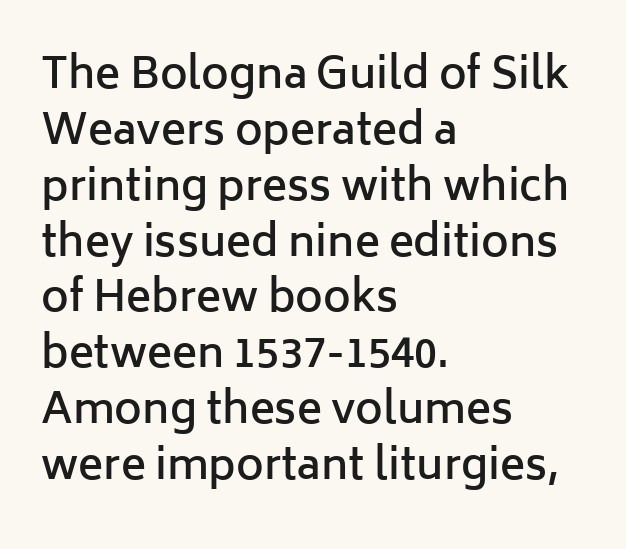
The image shows 42 px semibold sans-serif type, upright; set left-aligned, normal line spacing (1.33x), normal letter spacing, not underlined; low stroke contrast and a medium x-height.
